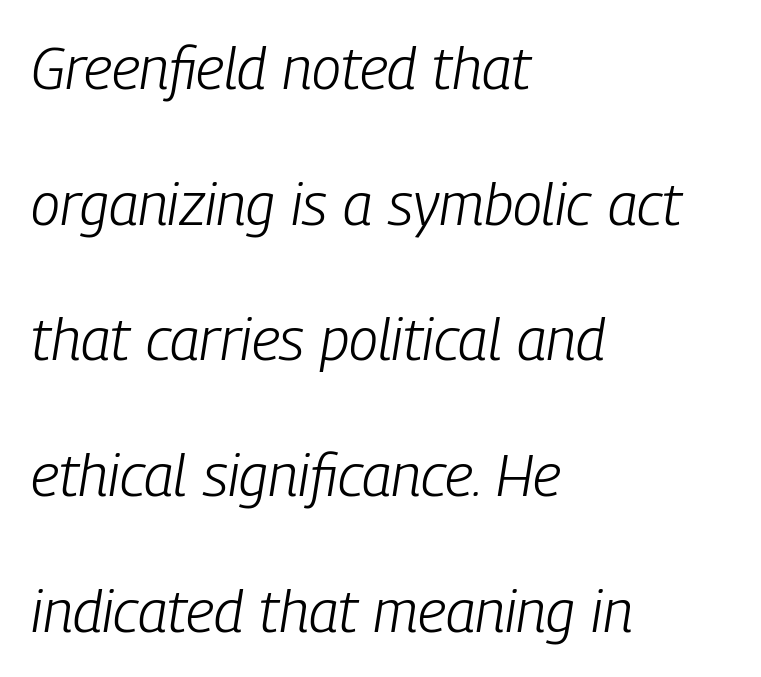
{"italic": "yes", "lean": "right", "slant_degrees": 9, "bold": "no", "weight": "light", "width": "condensed", "stroke_contrast": "low", "x_height": "medium", "monospaced": "no", "underline": "no", "align": "left", "line_spacing": "loose", "line_spacing_ratio": 2.3, "letter_spacing": "normal", "letter_spacing_em": 0.0, "glyph_px": 59}
